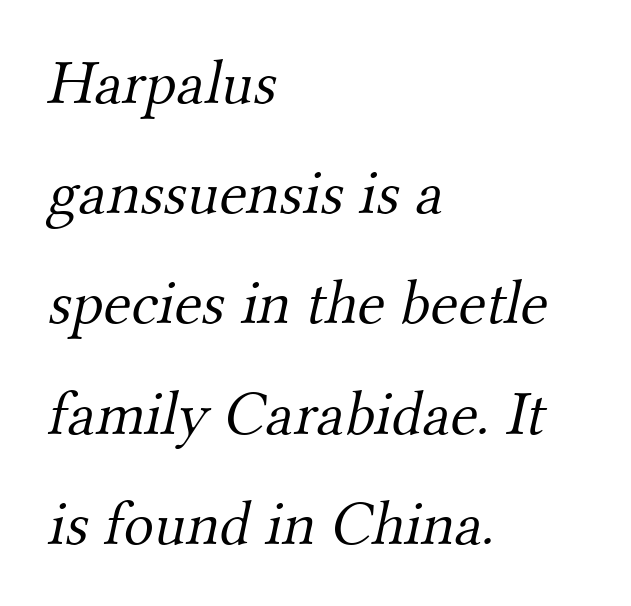
The image shows 63 px light serif type; set left-aligned, line spacing 1.75x, normal letter spacing, not underlined; medium stroke contrast and a small x-height.
